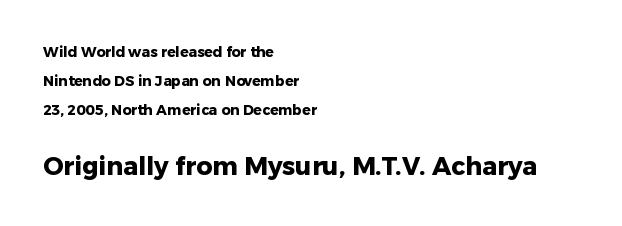
Letters rest on an invisible, unmarked baseline. Does extra space separate the letters? No, they use regular spacing. The vertical gap from one line to the next is large. Does the copy run flush right? No — it runs flush left. The lower block of text is set noticeably larger than the block above it. These lines were composed using upright roman letters.
